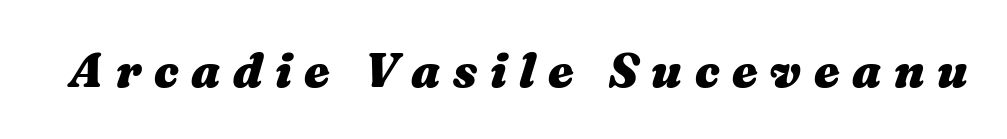
Q: Is the text bold? A: Yes.
Q: Is the text italic (slanted)? A: Yes, it leans right by about 16 degrees.
Q: Is the text underlined? A: No.
Q: Is the spacing between letters normal or unusually wide? A: Unusually wide.
Q: Width (condensed, normal, or wide)? A: Normal.
Q: Stroke contrast? A: Medium.
Q: x-height? A: Medium.
Q: Monospaced? A: No.
